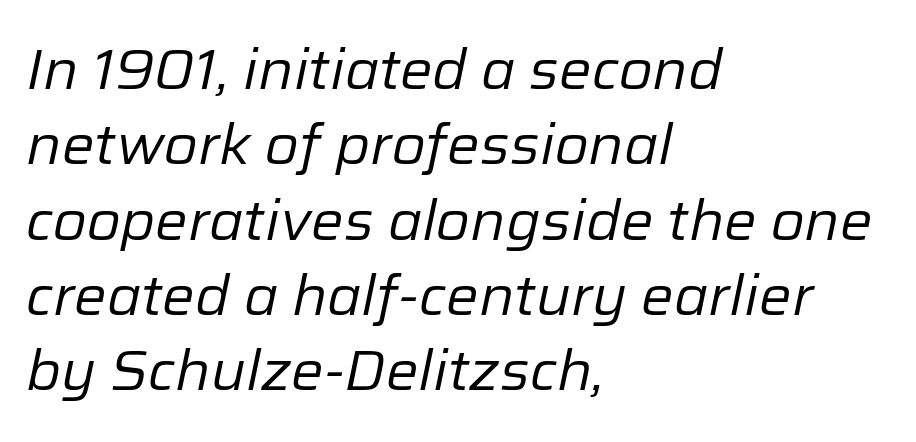
Q: Is the text bold? A: No.
Q: Is the text italic (slanted)? A: Yes, it leans right by about 12 degrees.
Q: Is the text underlined? A: No.
Q: How is the paragraph aligned? A: Left-aligned.
Q: Is the spacing between letters normal or unusually wide? A: Normal.
Q: Is the spacing between lines tight, normal or loose? A: Normal.
Q: Width (condensed, normal, or wide)? A: Normal.
Q: Stroke contrast? A: Low.
Q: x-height? A: Medium.
Q: Monospaced? A: No.
